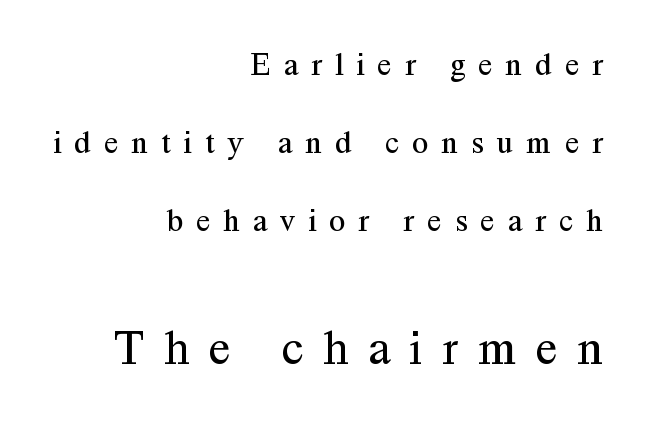
The cut favours lightness, reaching ordinary text weight at its darkest. The line texture is sparse and dotted thanks to wide tracking. Proportional: the letters do not fall into vertical columns. The letters carry serifs — small finishing strokes at the ends of their stems. The letters stand straight up with perfectly vertical stems.
